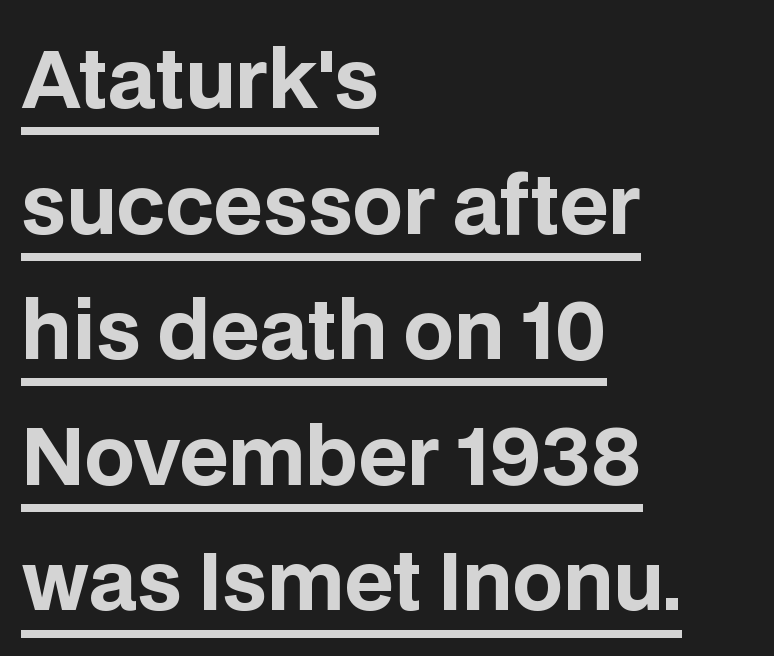
Q: Is the text bold? A: Yes.
Q: Is the text italic (slanted)? A: No, it is upright.
Q: Is the typeface a serif or a sans-serif typeface? A: Sans-serif.
Q: Is the text underlined? A: Yes.
Q: How is the paragraph aligned? A: Left-aligned.
Q: Is the spacing between letters normal or unusually wide? A: Normal.
Q: Is the spacing between lines tight, normal or loose? A: Normal.
Q: Width (condensed, normal, or wide)? A: Normal.
Q: Stroke contrast? A: Low.
Q: x-height? A: Large.
Q: Monospaced? A: No.
